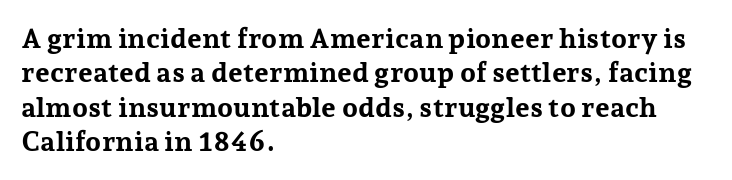
Think of a printed novel: that variable character pitch is what you see here. The space directly below the letters is spotless. In terms of posture, this sample is upright. The setting favours the left margin, as ordinary paragraphs usually do. Look at the tracking — it's just the regular setting, nothing added.
